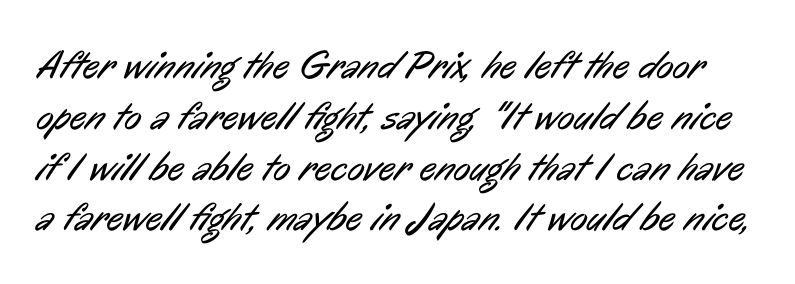
{"serif": "no", "bold": "no", "weight": "regular", "width": "condensed", "stroke_contrast": "low", "x_height": "medium", "monospaced": "no", "underline": "no", "line_spacing": "normal", "line_spacing_ratio": 1.27, "letter_spacing": "normal", "letter_spacing_em": 0.0, "glyph_px": 40}
